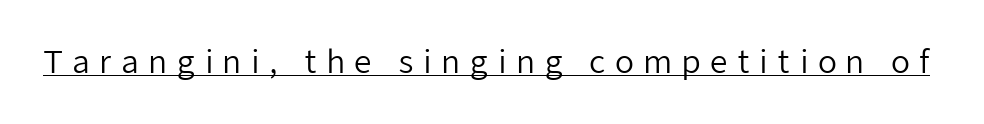
It's the straight-up-and-down kind of type. The typesetter has applied underlining to the passage shown. Between one letter and the next there's a generous, obvious gap. You could not count columns in this text — the font is proportionally spaced. The face used here is a sans, in the tradition of grotesques and geometrics. These glyphs show unthickened strokes, regular width or finer.
